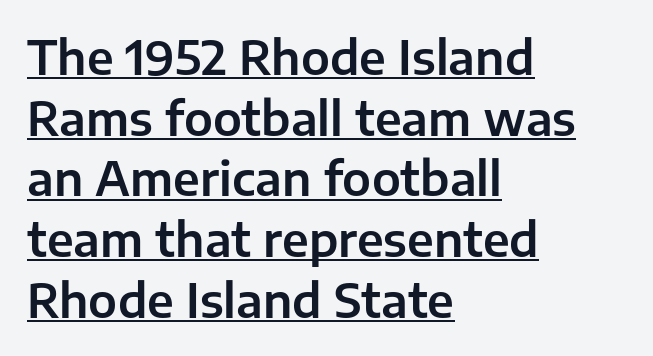
{"serif": "no", "italic": "no", "width": "normal", "stroke_contrast": "low", "x_height": "medium", "monospaced": "no", "underline": "yes", "align": "left", "line_spacing": "normal", "line_spacing_ratio": 1.32, "letter_spacing": "normal", "letter_spacing_em": 0.0, "glyph_px": 46}
